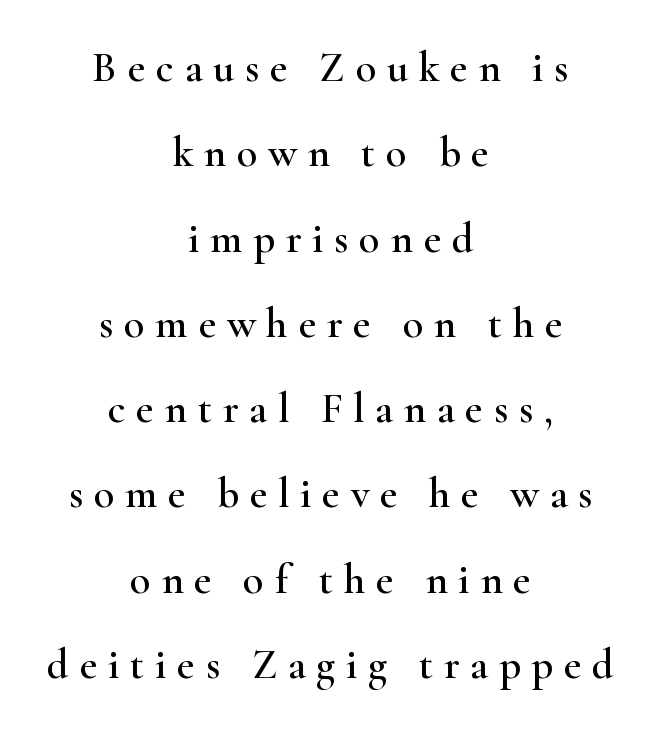
Someone cranked the tracking dial way up on this one. This sample trades compactness for vertical openness between lines. No word sits above an underline. These lines stack symmetrically, like a column narrowing and widening about its center. Note: serifs present on the glyphs.
